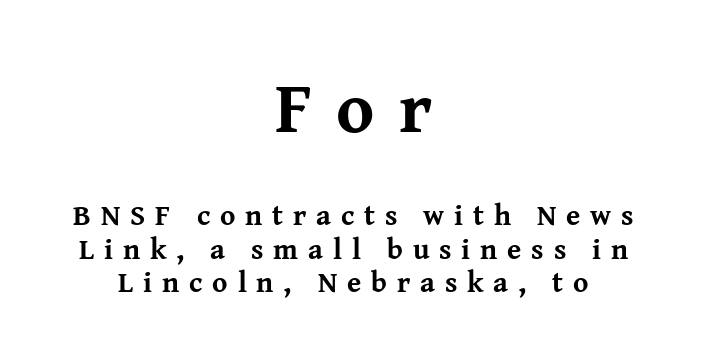
The image shows 72 px bold serif type, upright; set centered, line spacing 1.16x, unusually wide letter spacing (+0.34 em), not underlined; the first (top) block is 2.48x larger; medium stroke contrast and a medium x-height.
